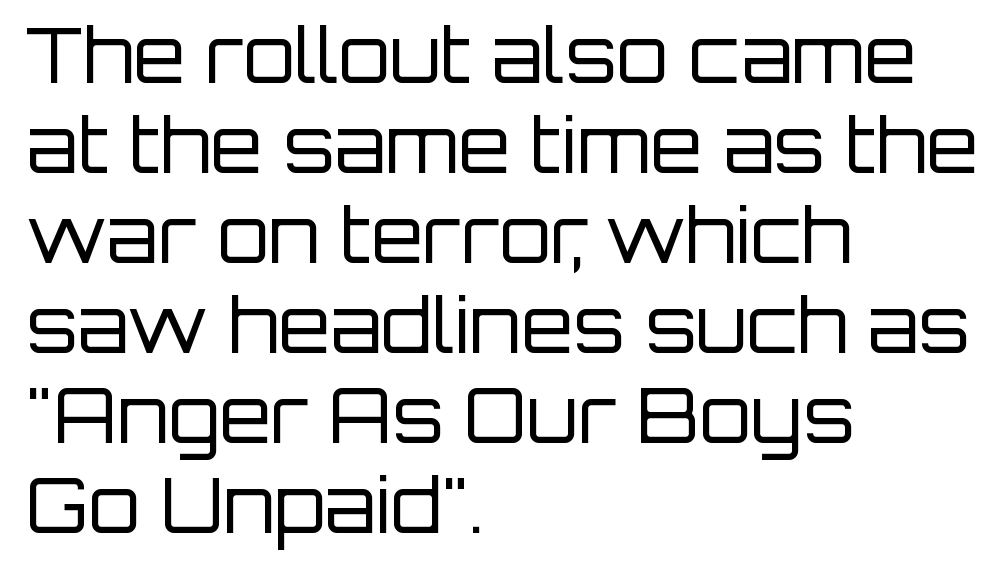
Q: Is the text bold? A: No.
Q: Is the text italic (slanted)? A: No, it is upright.
Q: Is the typeface a serif or a sans-serif typeface? A: Sans-serif.
Q: Is the text underlined? A: No.
Q: How is the paragraph aligned? A: Left-aligned.
Q: Is the spacing between letters normal or unusually wide? A: Normal.
Q: Width (condensed, normal, or wide)? A: Normal.
Q: Stroke contrast? A: Low.
Q: x-height? A: Large.
Q: Monospaced? A: No.
